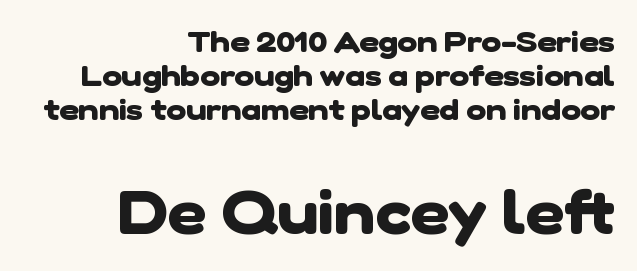
The image shows 61 px heavy sans-serif type; set right-aligned, tight line spacing (1.14x), normal letter spacing, not underlined; the second (bottom) block is 2.03x larger; low stroke contrast and a medium x-height.
